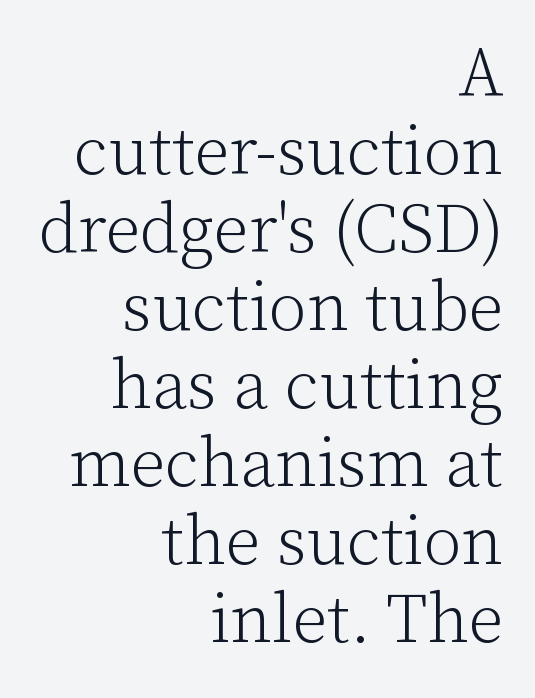
{"serif": "yes", "italic": "no", "bold": "no", "weight": "light", "width": "normal", "stroke_contrast": "low", "x_height": "medium", "monospaced": "no", "underline": "no", "align": "right", "line_spacing": "tight", "line_spacing_ratio": 1.13, "letter_spacing": "normal", "letter_spacing_em": 0.0, "glyph_px": 69}
